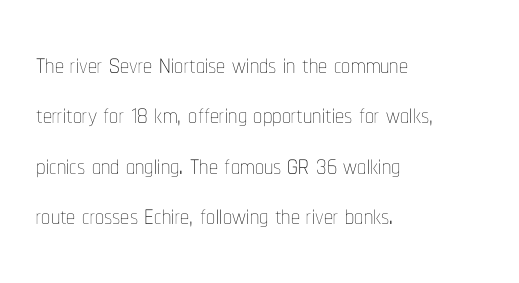
The font's upright variant was chosen for this text. If you drew a ruler down the left edge, every line would touch it. A typesetter would call this leading conventional body-copy spacing. Just letters on the line, the space beneath them empty.
